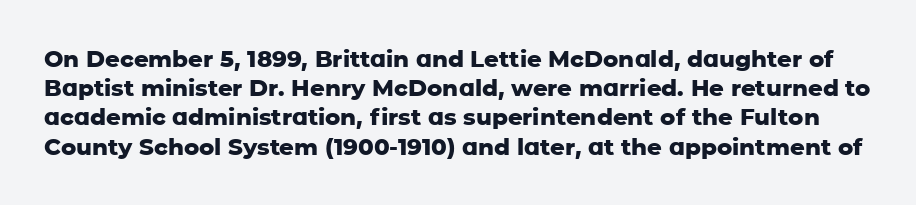
The image shows 23 px bold type, upright; set normal line spacing (1.27x), normal letter spacing, not underlined.
